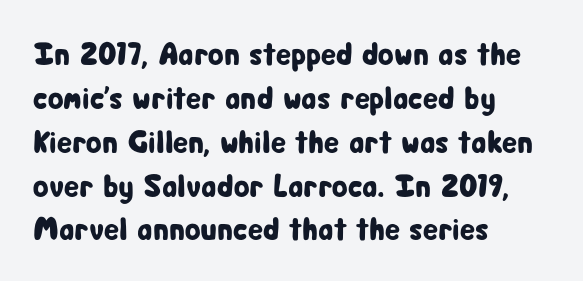
The image shows 32 px condensed sans-serif type, upright; set left-aligned, normal line spacing (1.37x), normal letter spacing, not underlined; low stroke contrast and a medium x-height.
